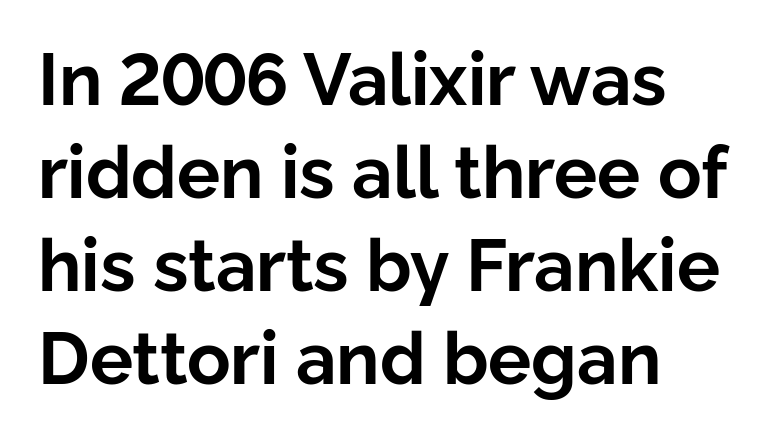
{"serif": "no", "italic": "no", "bold": "yes", "weight": "bold", "width": "normal", "stroke_contrast": "low", "x_height": "medium", "monospaced": "no", "underline": "no", "align": "left", "line_spacing": "normal", "line_spacing_ratio": 1.29, "letter_spacing": "normal", "letter_spacing_em": 0.0, "glyph_px": 72}
